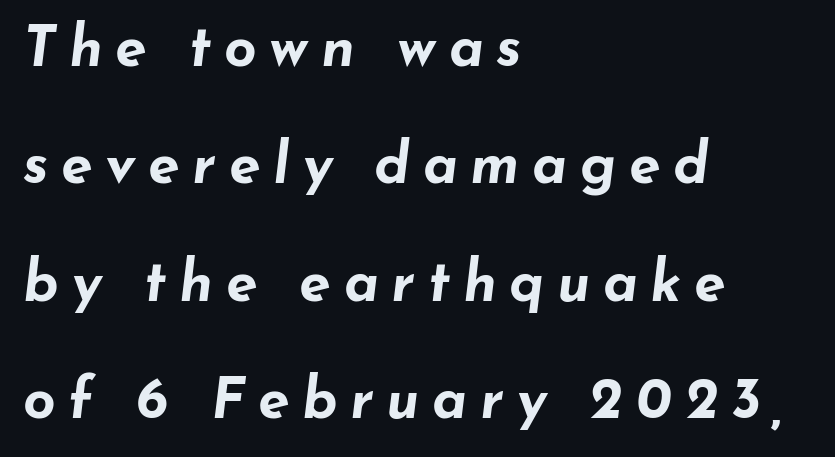
The image shows 57 px bold, wide type, italic (leaning right); set left-aligned, loose line spacing (2.06x), unusually wide letter spacing (+0.22 em), not underlined; low stroke contrast and a small x-height.
